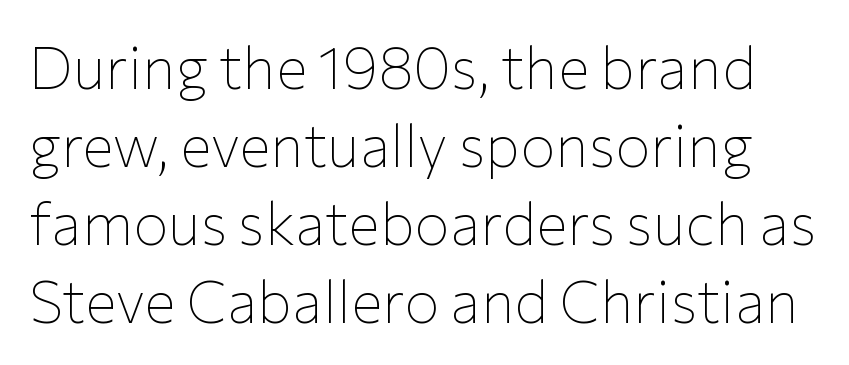
The image shows 59 px thin sans-serif type, upright; set normal line spacing (1.32x), normal letter spacing, not underlined; low stroke contrast and a medium x-height.
